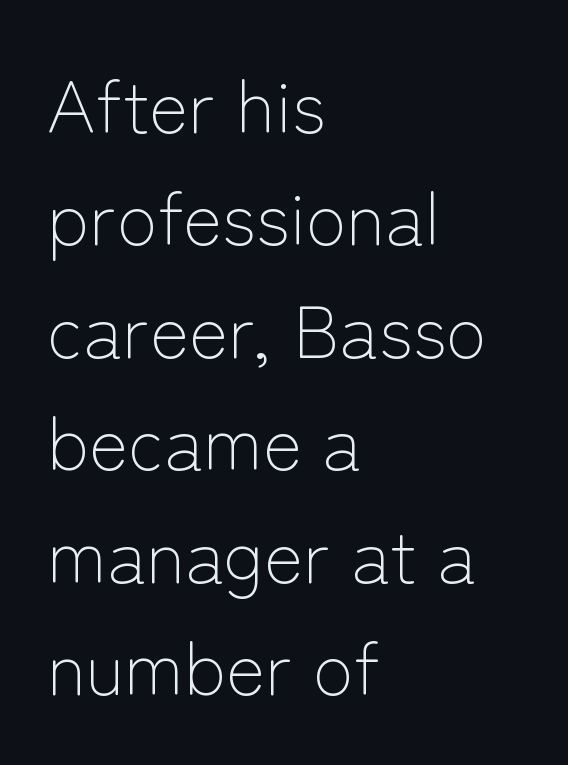
Q: Is the text bold? A: No.
Q: Is the text italic (slanted)? A: No, it is upright.
Q: Is the typeface a serif or a sans-serif typeface? A: Sans-serif.
Q: Is the text underlined? A: No.
Q: How is the paragraph aligned? A: Left-aligned.
Q: Is the spacing between letters normal or unusually wide? A: Normal.
Q: Is the spacing between lines tight, normal or loose? A: Normal.
Q: Width (condensed, normal, or wide)? A: Normal.
Q: Stroke contrast? A: Low.
Q: x-height? A: Medium.
Q: Monospaced? A: No.
